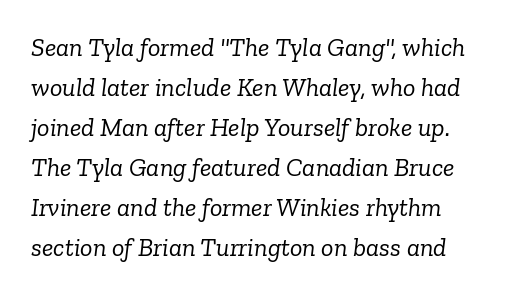
{"italic": "yes", "lean": "right", "slant_degrees": 6, "bold": "no", "underline": "no", "align": "left", "line_spacing": "normal", "line_spacing_ratio": 1.54, "letter_spacing": "normal", "letter_spacing_em": 0.0, "glyph_px": 26}
